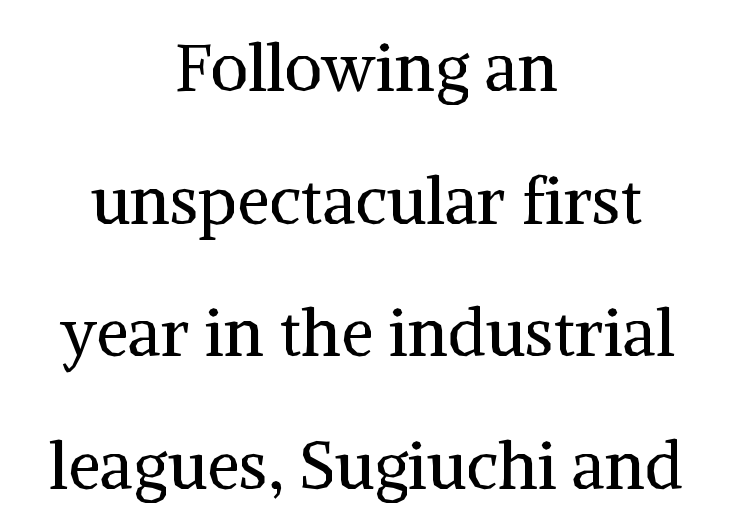
{"serif": "yes", "italic": "no", "bold": "no", "weight": "regular", "width": "normal", "stroke_contrast": "medium", "x_height": "medium", "monospaced": "no", "underline": "no", "align": "center", "line_spacing": "loose", "line_spacing_ratio": 2.01, "letter_spacing": "normal", "letter_spacing_em": 0.0, "glyph_px": 66}
